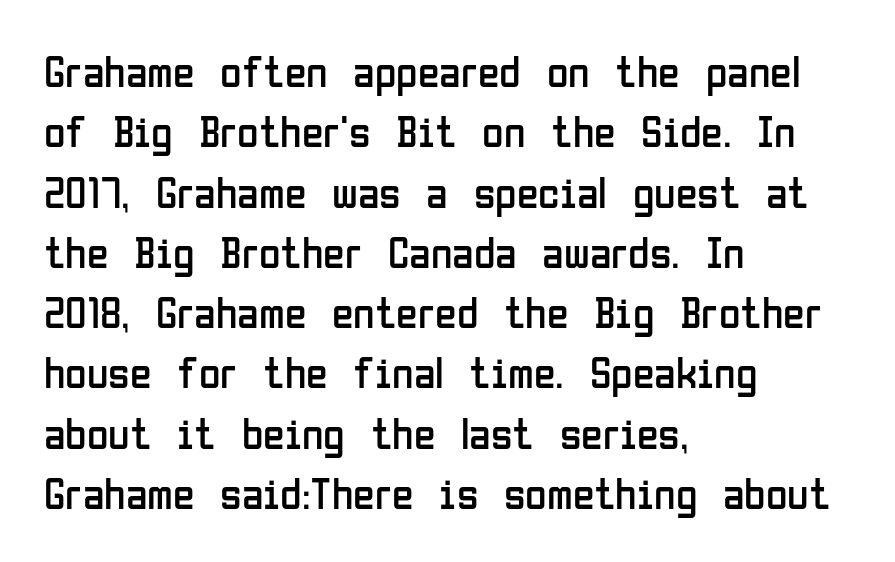
{"serif": "no", "italic": "no", "bold": "no", "weight": "regular", "width": "condensed", "stroke_contrast": "low", "x_height": "medium", "monospaced": "no", "underline": "no", "align": "left", "line_spacing": "normal", "line_spacing_ratio": 1.37, "letter_spacing": "normal", "letter_spacing_em": 0.0, "glyph_px": 44}
